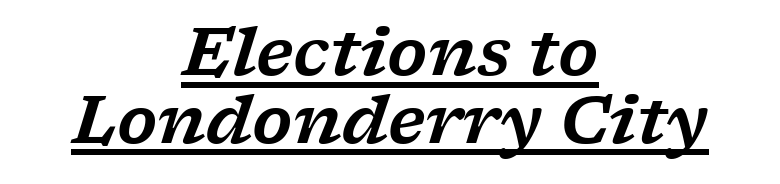
Q: Is the text italic (slanted)? A: Yes, it leans right by about 17 degrees.
Q: Is the typeface a serif or a sans-serif typeface? A: Serif.
Q: Is the text underlined? A: Yes.
Q: How is the paragraph aligned? A: Centered.
Q: Is the spacing between letters normal or unusually wide? A: Normal.
Q: Is the spacing between lines tight, normal or loose? A: Tight.
Q: Width (condensed, normal, or wide)? A: Wide.
Q: Stroke contrast? A: Low.
Q: x-height? A: Medium.
Q: Monospaced? A: No.
